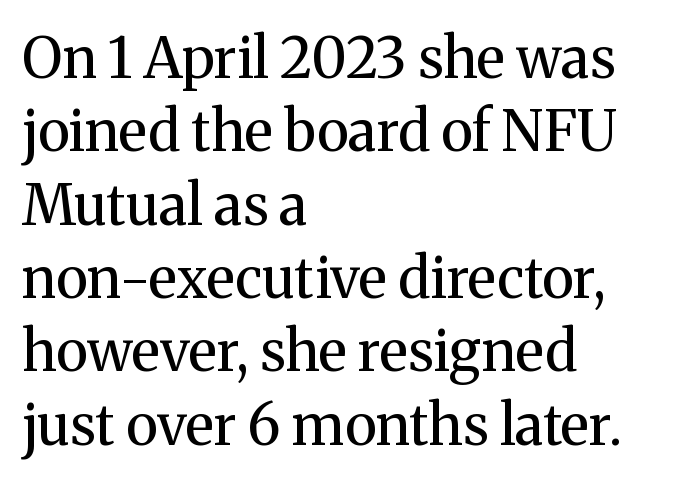
Q: Is the text bold? A: No.
Q: Is the text italic (slanted)? A: No, it is upright.
Q: Is the typeface a serif or a sans-serif typeface? A: Serif.
Q: Is the text underlined? A: No.
Q: How is the paragraph aligned? A: Left-aligned.
Q: Is the spacing between letters normal or unusually wide? A: Normal.
Q: Is the spacing between lines tight, normal or loose? A: Normal.
Q: Width (condensed, normal, or wide)? A: Normal.
Q: Stroke contrast? A: Medium.
Q: x-height? A: Medium.
Q: Monospaced? A: No.
